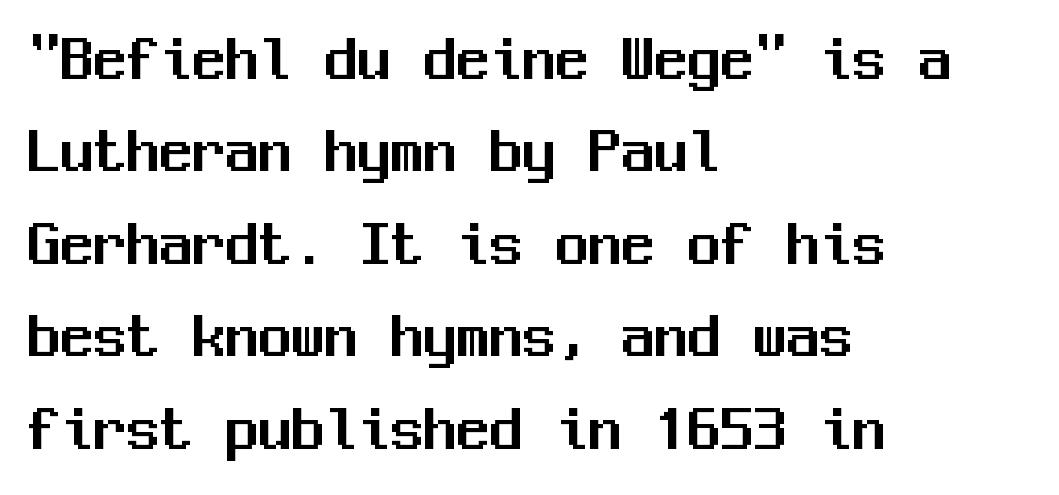
Nothing sits at the stroke ends, so this counts as sans-serif. Between one letter and the next there's only the usual sliver of space. A clean baseline with only descenders dipping below it. Do the letters lean? They stand straight.
